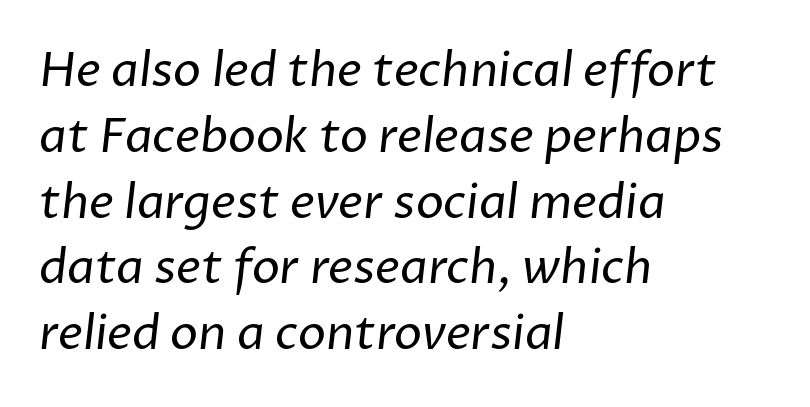
{"serif": "no", "bold": "no", "weight": "regular", "width": "normal", "stroke_contrast": "low", "x_height": "medium", "monospaced": "no", "underline": "no", "align": "left", "line_spacing": "normal", "line_spacing_ratio": 1.4, "letter_spacing": "normal", "letter_spacing_em": 0.0, "glyph_px": 47}
